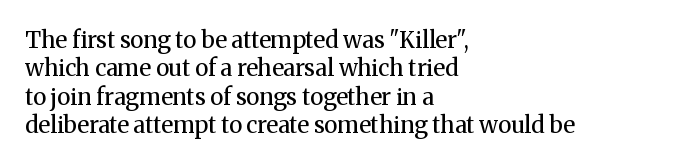
Nobody touched the tracking dial on this one. Visually the block forms a straight wall on the left and a jagged coastline on the right. Posture: upright roman. Beneath every word, the page is bare.
